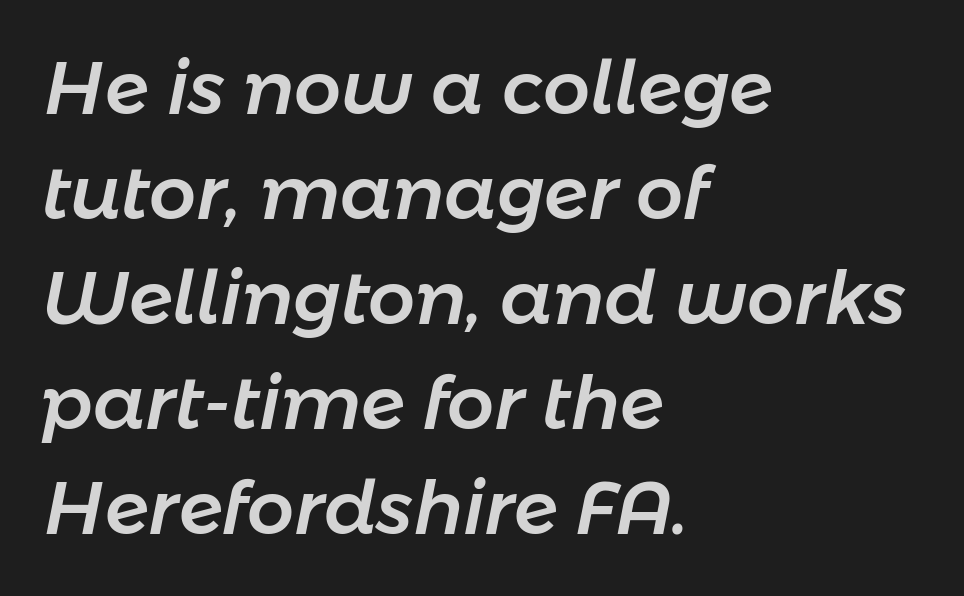
{"italic": "yes", "lean": "right", "slant_degrees": 11, "width": "normal", "stroke_contrast": "low", "x_height": "medium", "monospaced": "no", "underline": "no", "align": "left", "line_spacing": "normal", "line_spacing_ratio": 1.42, "letter_spacing": "normal", "letter_spacing_em": 0.0, "glyph_px": 74}
